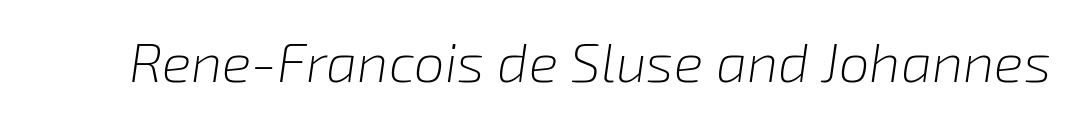
The gaps between neighbouring characters are ordinary and unremarkable. The font sits on the lighter half of the weight spectrum, regular included. Check under the words: just untouched page. Do the characters align in a grid? No, the font is proportional. Emphasis-style slanted type is in use.
